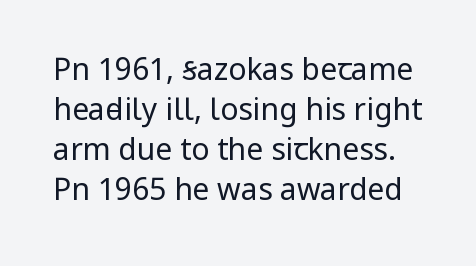
Q: Is the text bold? A: No.
Q: Is the text italic (slanted)? A: No, it is upright.
Q: Is the typeface a serif or a sans-serif typeface? A: Sans-serif.
Q: Is the text underlined? A: No.
Q: Is the spacing between letters normal or unusually wide? A: Normal.
Q: Is the spacing between lines tight, normal or loose? A: Normal.
Q: Width (condensed, normal, or wide)? A: Condensed.
Q: Stroke contrast? A: Low.
Q: x-height? A: Large.
Q: Monospaced? A: No.
